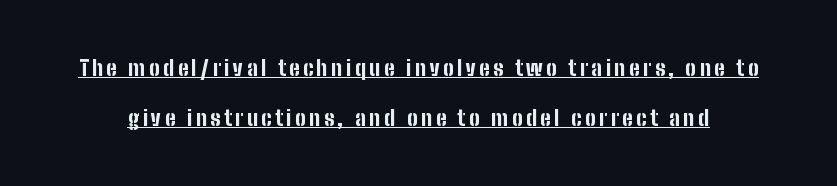
The image shows 21 px bold type, upright; set loose line spacing (2.37x), underlined.
